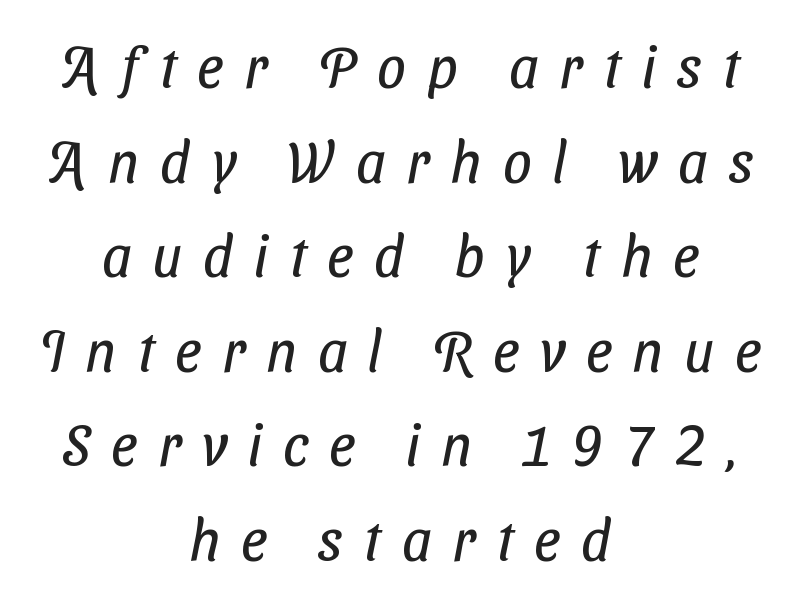
{"serif": "no", "bold": "no", "weight": "regular", "width": "condensed", "stroke_contrast": "low", "x_height": "medium", "monospaced": "no", "underline": "no", "align": "center", "line_spacing": "normal", "line_spacing_ratio": 1.63, "letter_spacing": "wide", "letter_spacing_em": 0.36, "glyph_px": 58}
